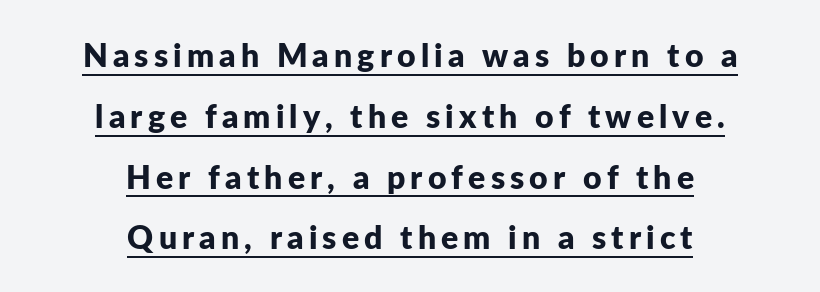
The image shows 32 px bold sans-serif type, upright; set centered, loose line spacing (1.9x), underlined; low stroke contrast and a medium x-height.
